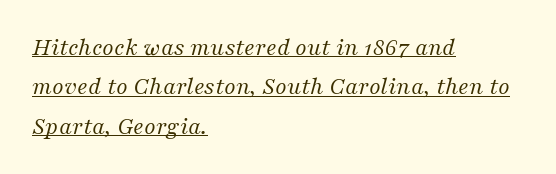
{"italic": "yes", "lean": "right", "slant_degrees": 16, "bold": "no", "underline": "yes", "align": "left", "line_spacing": "normal", "line_spacing_ratio": 1.58, "letter_spacing": "normal", "letter_spacing_em": 0.0, "glyph_px": 25}
